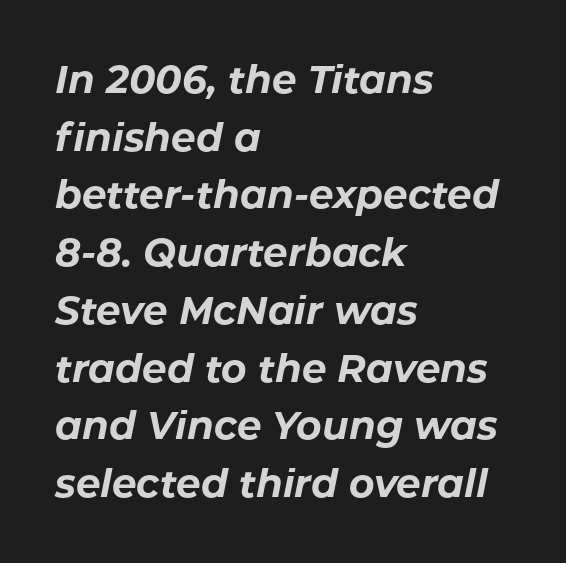
{"italic": "yes", "lean": "right", "slant_degrees": 11, "bold": "yes", "weight": "bold", "width": "normal", "stroke_contrast": "low", "x_height": "medium", "monospaced": "no", "underline": "no", "align": "left", "line_spacing": "normal", "line_spacing_ratio": 1.48, "letter_spacing": "normal", "letter_spacing_em": 0.0, "glyph_px": 39}
